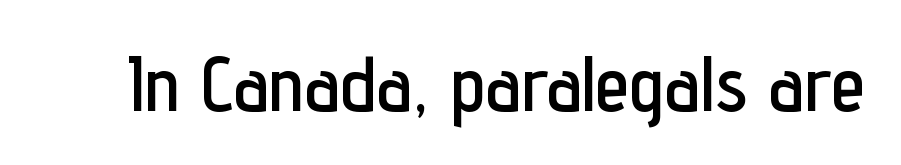
Short note: letters normally spaced. Check under the words: just untouched page. The letters stand upright; this is a roman face. This sample has the flowing, uneven cadence of proportional lettering.
